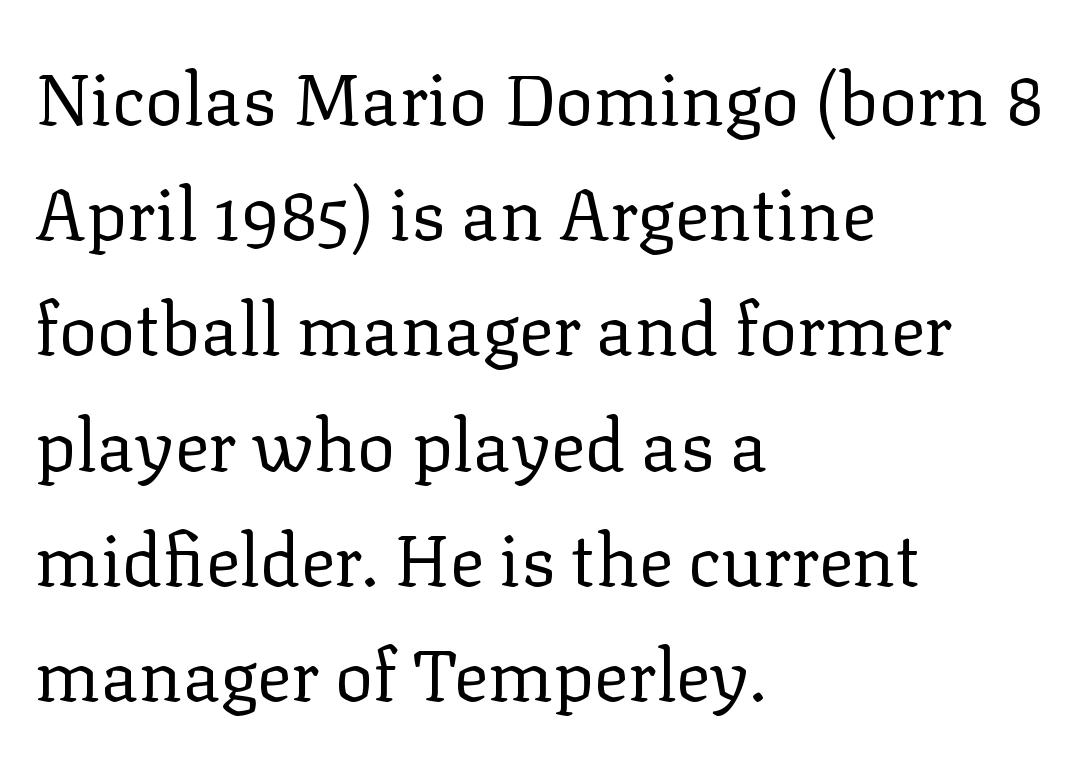
The image shows 72 px regular-weight serif type, upright; set left-aligned, normal line spacing (1.6x), normal letter spacing, not underlined; low stroke contrast and a medium x-height.
